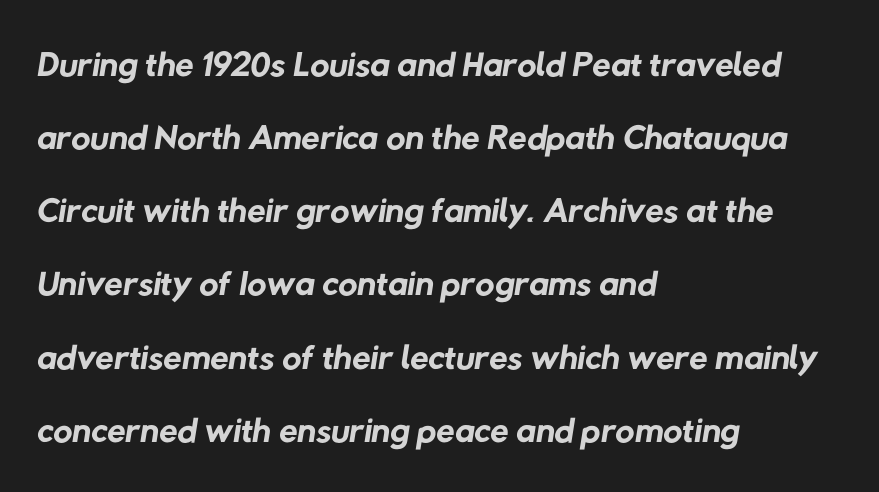
The image shows 53 px regular-weight sans-serif type; set left-aligned, normal line spacing (1.38x), normal letter spacing, not underlined; low stroke contrast and a medium x-height.
